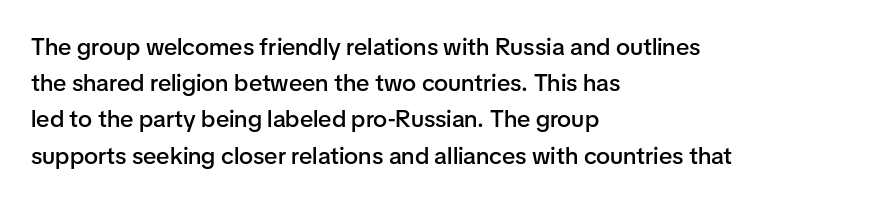
Q: Is the text bold? A: Semi-bold.
Q: Is the text italic (slanted)? A: No, it is upright.
Q: Is the text underlined? A: No.
Q: How is the paragraph aligned? A: Left-aligned.
Q: Is the spacing between letters normal or unusually wide? A: Normal.
Q: Is the spacing between lines tight, normal or loose? A: Normal.
